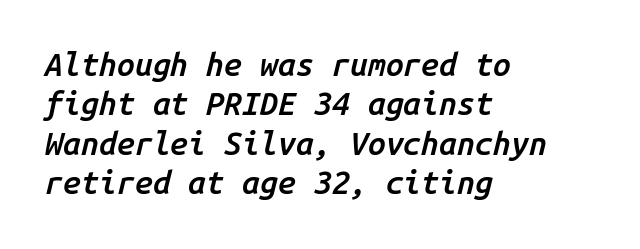
{"italic": "yes", "lean": "right", "slant_degrees": 14, "bold": "semi", "weight": "semibold", "width": "normal", "stroke_contrast": "low", "x_height": "medium", "monospaced": "yes", "underline": "no", "align": "left", "line_spacing_ratio": 1.23, "letter_spacing": "normal", "letter_spacing_em": 0.0, "glyph_px": 32}
